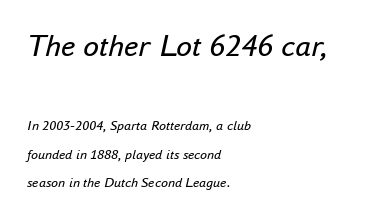
The image shows 32 px regular-weight type, italic (leaning right); set left-aligned, loose line spacing (2.02x), normal letter spacing, not underlined; the first (top) block is 2.29x larger; low stroke contrast and a small x-height.
